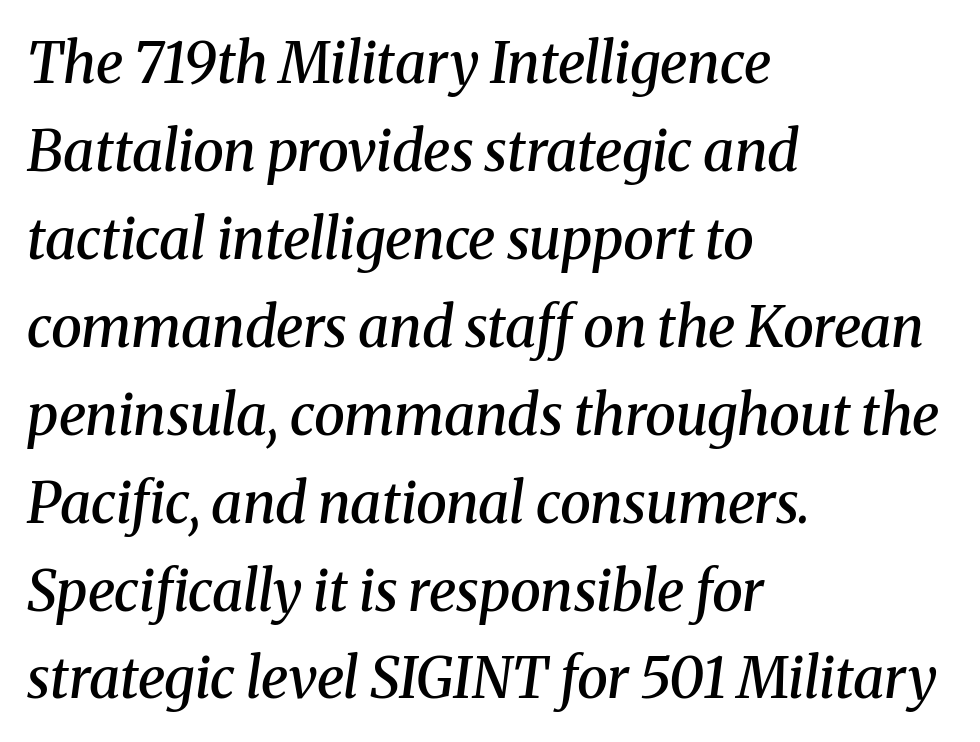
Caption: standard tracking, unaltered. These lines were composed using italics. The vertical gap from one line to the next is medium. The area under the type is left untouched.
